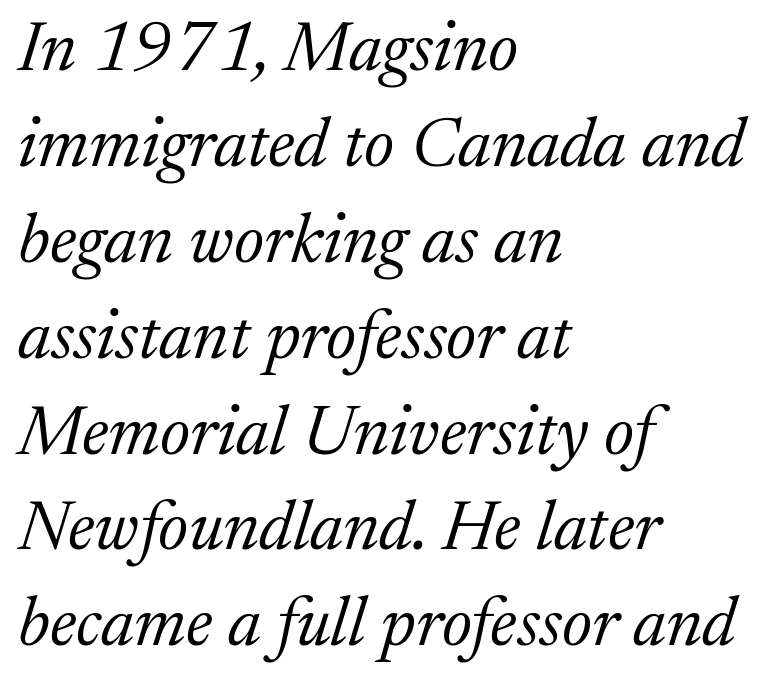
{"serif": "yes", "italic": "yes", "lean": "right", "slant_degrees": 17, "bold": "no", "weight": "light", "width": "normal", "stroke_contrast": "medium", "x_height": "medium", "monospaced": "no", "underline": "no", "align": "left", "line_spacing": "normal", "line_spacing_ratio": 1.37, "letter_spacing": "normal", "letter_spacing_em": 0.0, "glyph_px": 70}
